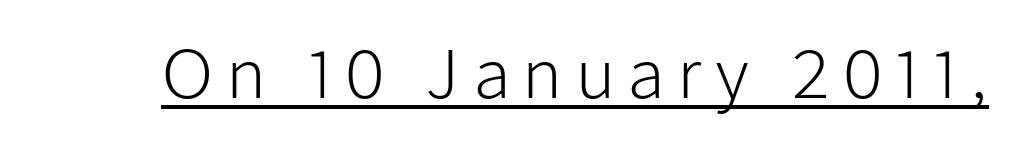
Q: Is the text bold? A: No.
Q: Is the text italic (slanted)? A: No, it is upright.
Q: Is the typeface a serif or a sans-serif typeface? A: Sans-serif.
Q: Is the text underlined? A: Yes.
Q: Width (condensed, normal, or wide)? A: Normal.
Q: Stroke contrast? A: Low.
Q: x-height? A: Medium.
Q: Monospaced? A: No.
